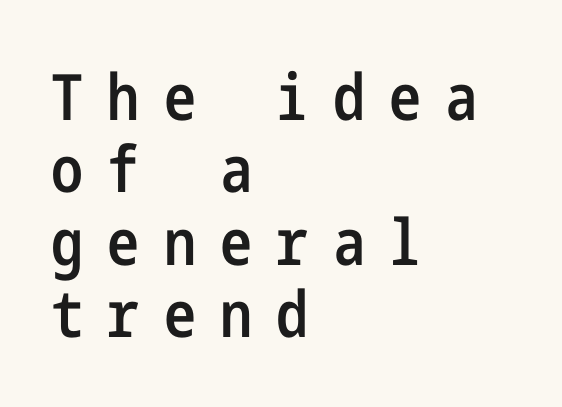
The image shows 64 px semibold, condensed sans-serif type, upright; set left-aligned, tight line spacing (1.13x), unusually wide letter spacing (+0.38 em), not underlined; low stroke contrast and a medium x-height.
